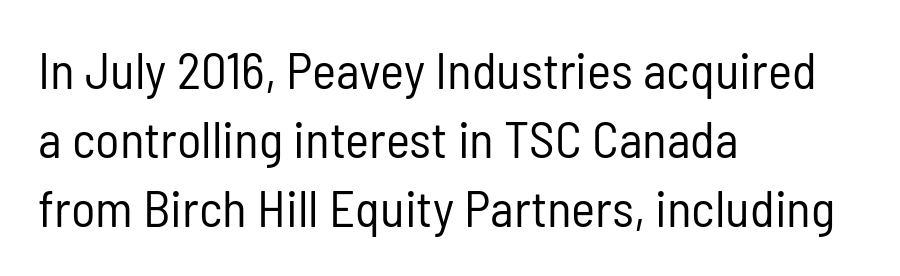
Q: Is the text bold? A: No.
Q: Is the text italic (slanted)? A: No, it is upright.
Q: Is the typeface a serif or a sans-serif typeface? A: Sans-serif.
Q: Is the text underlined? A: No.
Q: How is the paragraph aligned? A: Left-aligned.
Q: Is the spacing between letters normal or unusually wide? A: Normal.
Q: Is the spacing between lines tight, normal or loose? A: Normal.
Q: Width (condensed, normal, or wide)? A: Condensed.
Q: Stroke contrast? A: Low.
Q: x-height? A: Medium.
Q: Monospaced? A: No.
